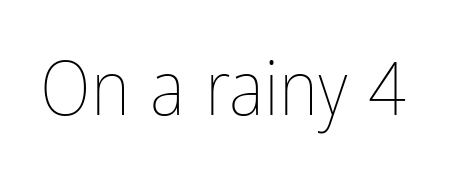
Q: Is the text bold? A: No.
Q: Is the text italic (slanted)? A: No, it is upright.
Q: Is the text underlined? A: No.
Q: Is the spacing between letters normal or unusually wide? A: Normal.
Q: Width (condensed, normal, or wide)? A: Condensed.
Q: Stroke contrast? A: Low.
Q: x-height? A: Medium.
Q: Monospaced? A: No.
